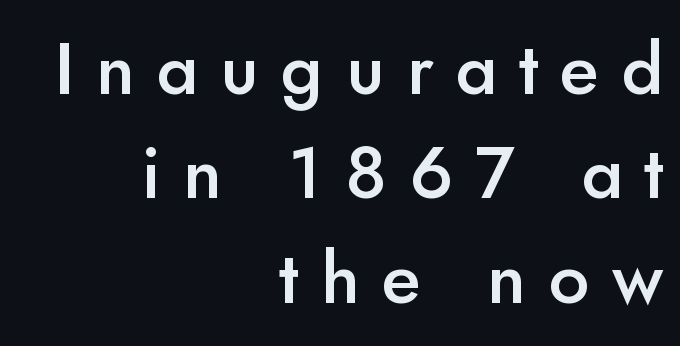
{"serif": "no", "italic": "no", "bold": "semi", "weight": "semibold", "width": "normal", "stroke_contrast": "low", "x_height": "small", "monospaced": "no", "underline": "no", "align": "right", "line_spacing": "normal", "line_spacing_ratio": 1.45, "letter_spacing": "wide", "letter_spacing_em": 0.31, "glyph_px": 72}
